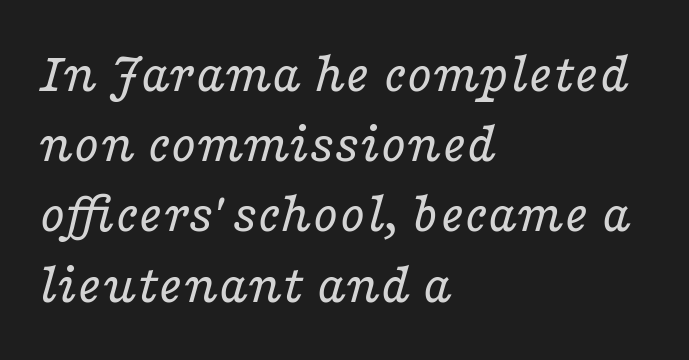
A typesetter would call this proportional, since set widths differ per character. Compared with ordinary roman type, these characters are visibly tilted. What stands out about the letter spacing? Nothing — it is the standard amount. The letters look calm and open, with moderate or lighter stems. To sum up the face: it has serifs.
